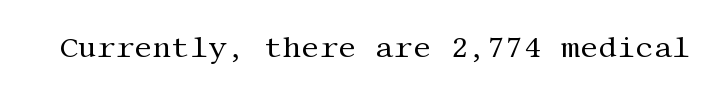
Each letter's strokes conclude with small projecting serifs. The letters stand upright; this is a roman face. Type without underlining. No letter is thick-stroked: the sample isn't bold. The tracking reads as untouched default to a designer's eye.
